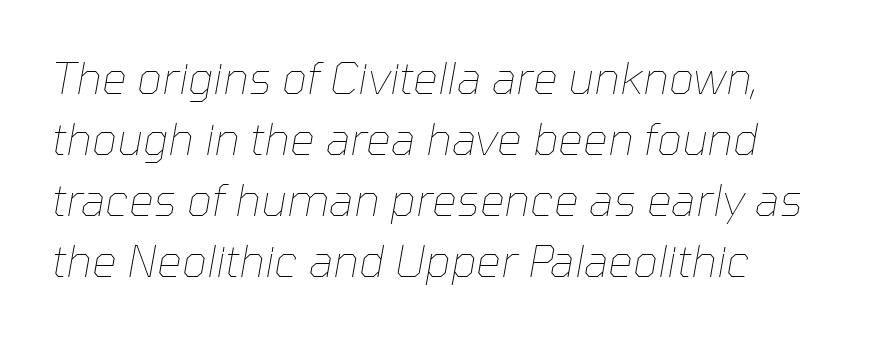
The lettering tilts uniformly, giving the passage an italic look. Quick note: underline off. This block has exactly the height ordinary leading produces. Note the varied advance widths — an 'i' is clearly narrower than an 'm'. Tracking here is standard; glyphs follow each other at the usual distance.
